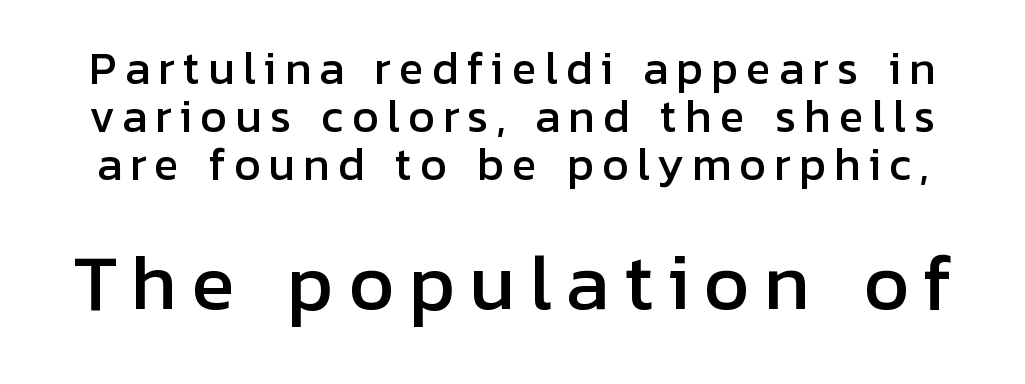
Q: Is the text italic (slanted)? A: No, it is upright.
Q: Is the typeface a serif or a sans-serif typeface? A: Sans-serif.
Q: Is the text underlined? A: No.
Q: Is the spacing between lines tight, normal or loose? A: Tight.
Q: Which block of text is set in a larger size, the first (top) or the second (bottom)? A: The second (bottom) one.
Q: Width (condensed, normal, or wide)? A: Normal.
Q: Stroke contrast? A: Low.
Q: x-height? A: Medium.
Q: Monospaced? A: No.
